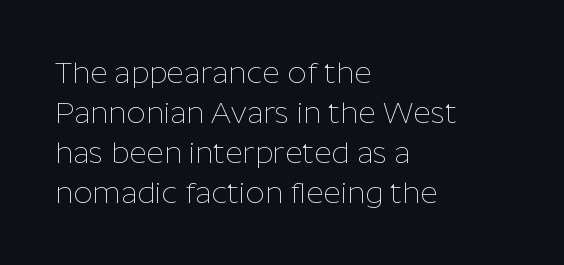
{"serif": "no", "italic": "no", "bold": "no", "weight": "thin", "width": "normal", "stroke_contrast": "low", "x_height": "medium", "monospaced": "no", "underline": "no", "align": "left", "line_spacing": "normal", "line_spacing_ratio": 1.33, "letter_spacing": "normal", "letter_spacing_em": 0.0, "glyph_px": 30}
